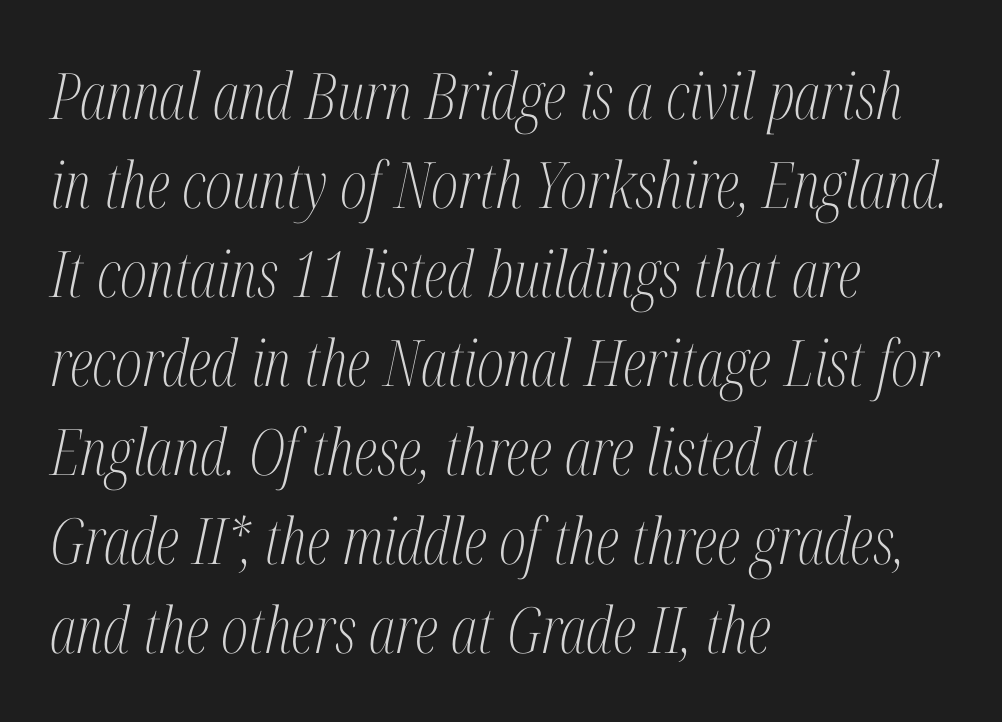
The leading is moderate, giving the passage an even texture. The setting favours the left margin, as ordinary paragraphs usually do. Stroke thickness stays within the range of a standard reading face or lighter. Examine the stroke ends and you'll spot serifs.
